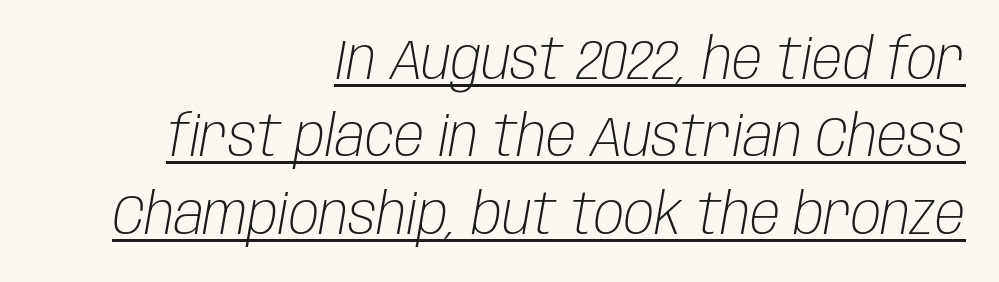
Q: Is the text bold? A: No.
Q: Is the text italic (slanted)? A: Yes, it leans right by about 10 degrees.
Q: Is the text underlined? A: Yes.
Q: How is the paragraph aligned? A: Right-aligned.
Q: Is the spacing between letters normal or unusually wide? A: Normal.
Q: Is the spacing between lines tight, normal or loose? A: Normal.
Q: Width (condensed, normal, or wide)? A: Condensed.
Q: Stroke contrast? A: Low.
Q: x-height? A: Large.
Q: Monospaced? A: No.
